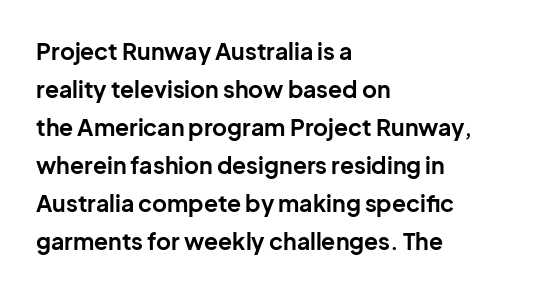
{"italic": "no", "bold": "yes", "underline": "no", "align": "left", "line_spacing": "normal", "line_spacing_ratio": 1.65, "letter_spacing": "normal", "letter_spacing_em": 0.0, "glyph_px": 23}
